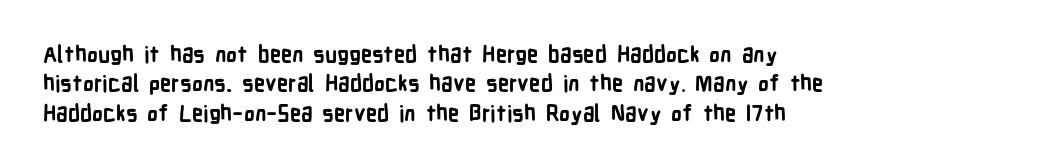
Q: Is the text bold? A: Yes.
Q: Is the text italic (slanted)? A: No, it is upright.
Q: Is the text underlined? A: No.
Q: How is the paragraph aligned? A: Left-aligned.
Q: Is the spacing between letters normal or unusually wide? A: Normal.
Q: Is the spacing between lines tight, normal or loose? A: Normal.
